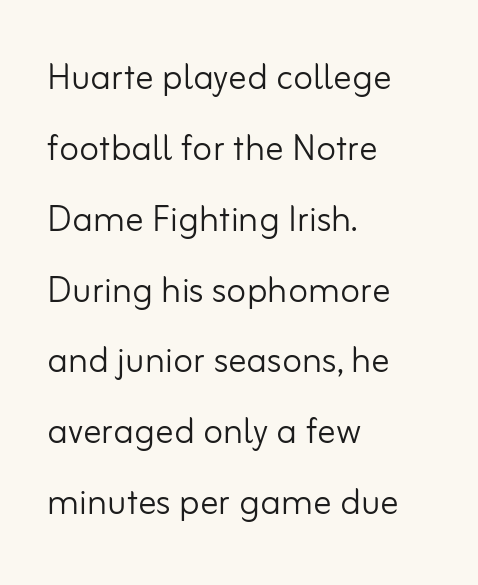
Q: Is the text bold? A: No.
Q: Is the text italic (slanted)? A: No, it is upright.
Q: Is the typeface a serif or a sans-serif typeface? A: Sans-serif.
Q: Is the text underlined? A: No.
Q: How is the paragraph aligned? A: Left-aligned.
Q: Is the spacing between letters normal or unusually wide? A: Normal.
Q: Is the spacing between lines tight, normal or loose? A: Normal.
Q: Width (condensed, normal, or wide)? A: Normal.
Q: Stroke contrast? A: Low.
Q: x-height? A: Small.
Q: Monospaced? A: No.
